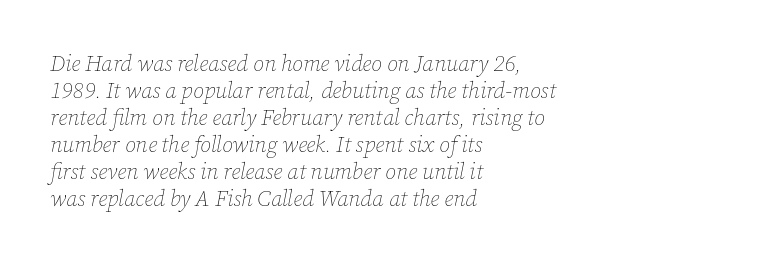
Q: Is the text bold? A: No.
Q: Is the text italic (slanted)? A: Yes, it leans right by about 12 degrees.
Q: Is the text underlined? A: No.
Q: How is the paragraph aligned? A: Left-aligned.
Q: Is the spacing between letters normal or unusually wide? A: Normal.
